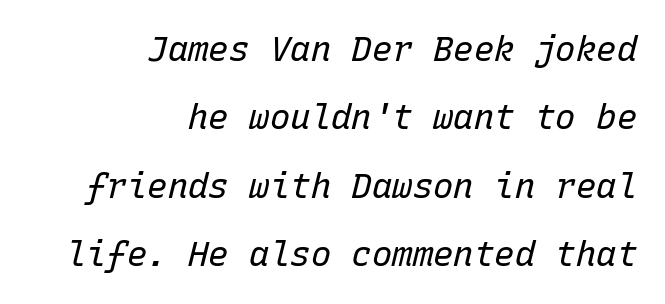
{"italic": "yes", "lean": "right", "slant_degrees": 15, "bold": "no", "weight": "regular", "width": "normal", "stroke_contrast": "low", "x_height": "medium", "monospaced": "yes", "underline": "no", "align": "right", "line_spacing": "loose", "line_spacing_ratio": 2.01, "letter_spacing": "normal", "letter_spacing_em": 0.0, "glyph_px": 34}
